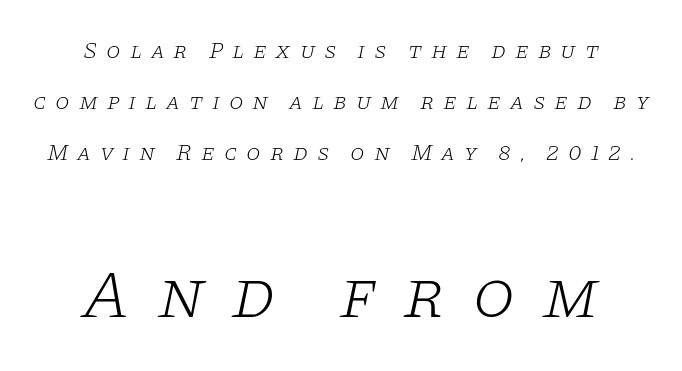
{"serif": "yes", "italic": "yes", "lean": "right", "slant_degrees": 11, "bold": "no", "weight": "light", "width": "wide", "stroke_contrast": "low", "x_height": "large", "monospaced": "no", "underline": "no", "align": "center", "line_spacing": "loose", "line_spacing_ratio": 2.21, "letter_spacing": "wide", "letter_spacing_em": 0.38, "larger_block": "second", "size_ratio": 3.0, "glyph_px": 69}
